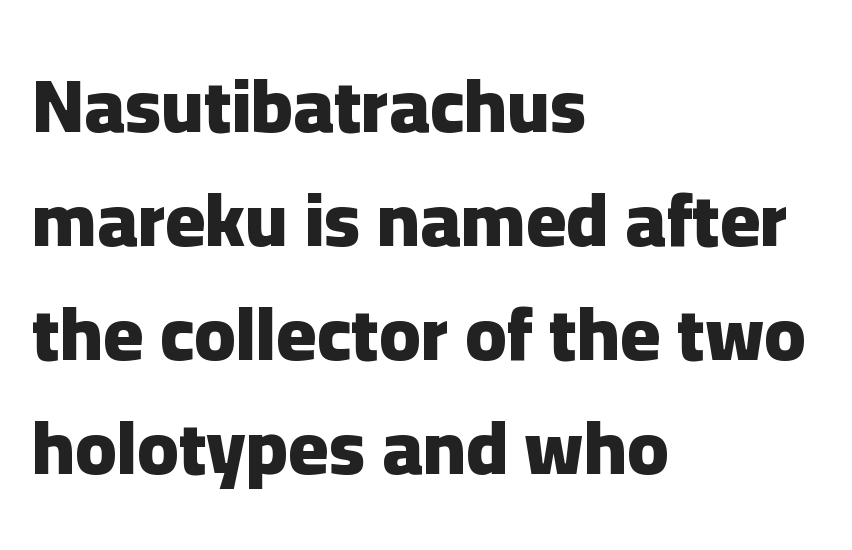
The image shows 76 px heavy sans-serif type, upright; set left-aligned, normal line spacing (1.5x), normal letter spacing, not underlined; low stroke contrast and a medium x-height.
